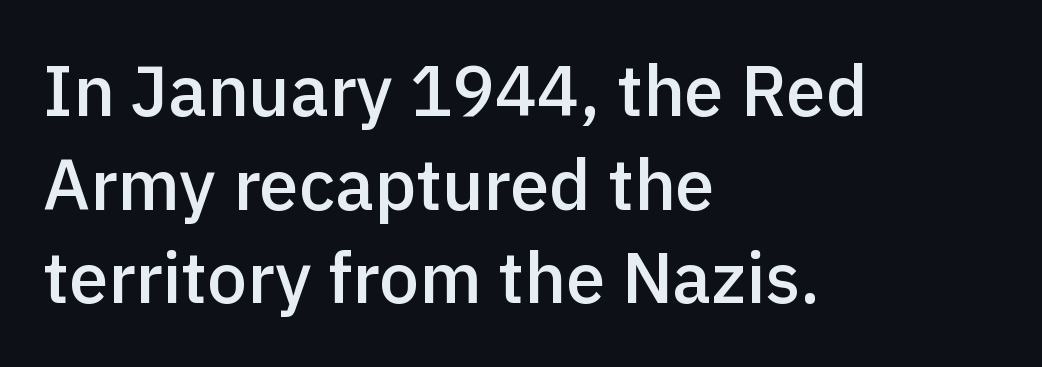
The image shows 71 px semibold sans-serif type, upright; set left-aligned, normal line spacing (1.32x), normal letter spacing, not underlined; a medium x-height.
